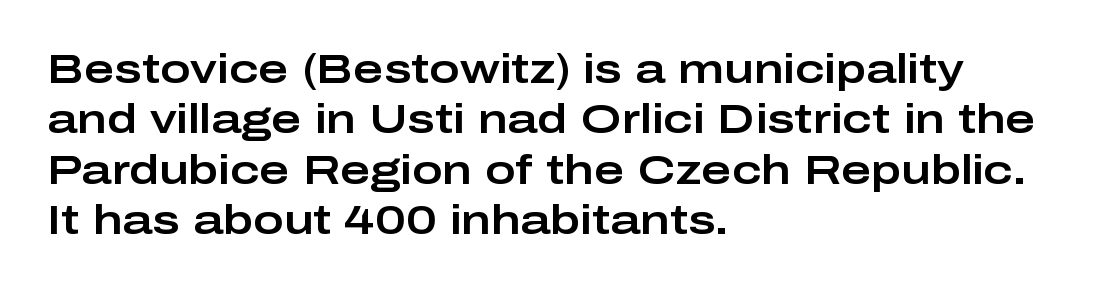
{"serif": "no", "italic": "no", "width": "wide", "stroke_contrast": "low", "x_height": "medium", "monospaced": "no", "underline": "no", "align": "left", "line_spacing_ratio": 1.23, "letter_spacing": "normal", "letter_spacing_em": 0.0, "glyph_px": 41}
